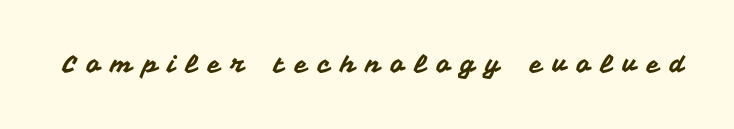
The image shows 24 px text type; set unusually wide letter spacing (+0.42 em), not underlined.
